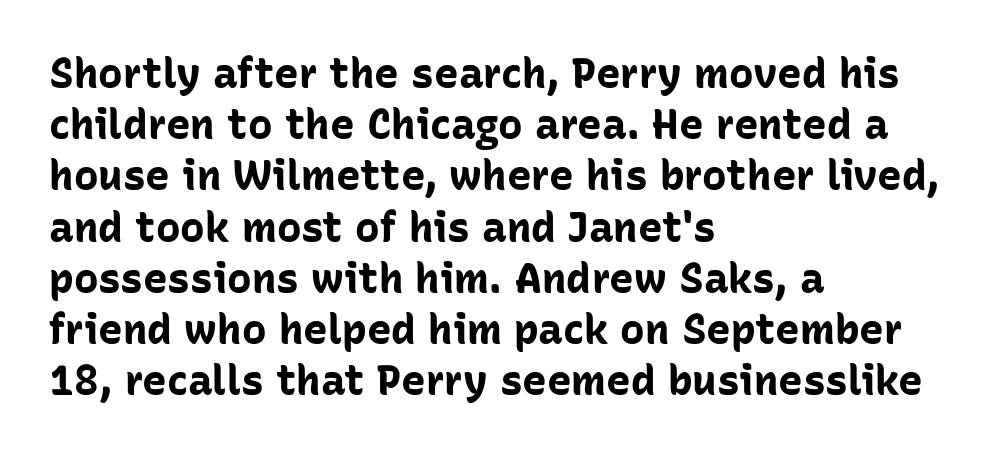
Each letter's strokes conclude bluntly, with no projecting serifs. Do the letters lean? They stand straight. Weight check: bold — yes, fully. Line starts are locked; line ends wander. The type is set solid horizontally, with unmodified tracking.
